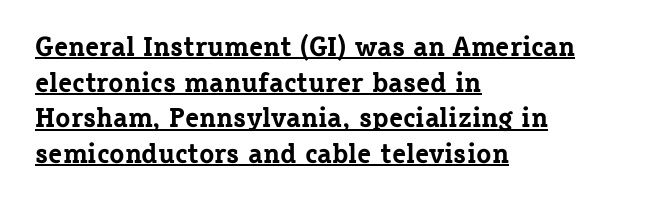
Notice how a bar underscores the lettering throughout. Notice how thick the strokes are: this is what a full bold looks like. You could not count columns in this text — the font is proportionally spaced. Tall strokes in this sample are plumb rather than angled. The horizontal fit of the characters is conventional and even.
